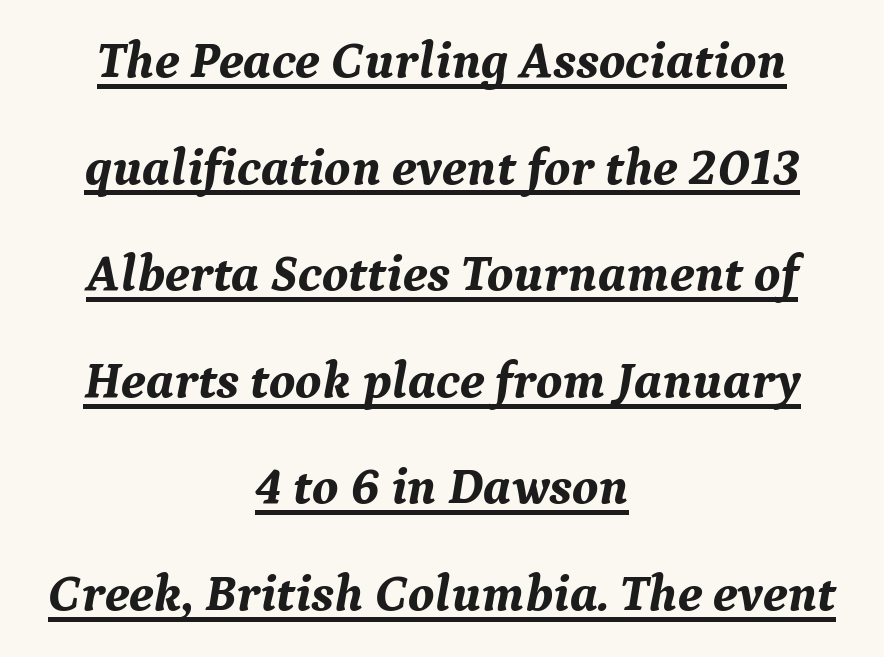
Whoever set this chose breathing room over compactness in the vertical rhythm. Unlike a clean sans, this face finishes its strokes with serifs. Slanted lettering throughout. Nothing unusual about the tracking: characters are spaced as the font intends. The lettering is marked with a stroke running underneath it. In CSS terms this would be text-align: center.
